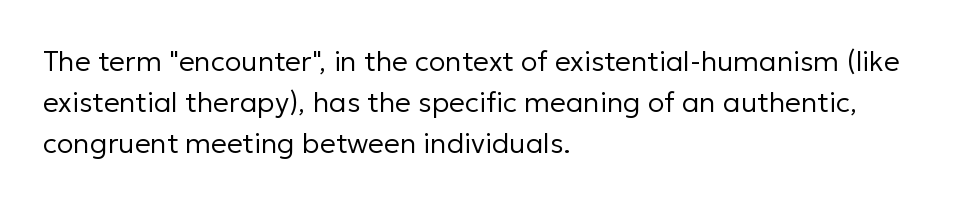
The rag falls on the right side of this text block. Letters rest on an invisible, unmarked baseline. This is roman type, the default non-slanted kind. Compared with typical body copy, the letter spacing here is the same.
